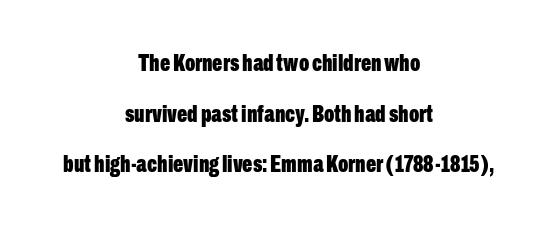
The image shows 24 px bold type, upright; set centered, loose line spacing (2.11x), normal letter spacing, not underlined.
